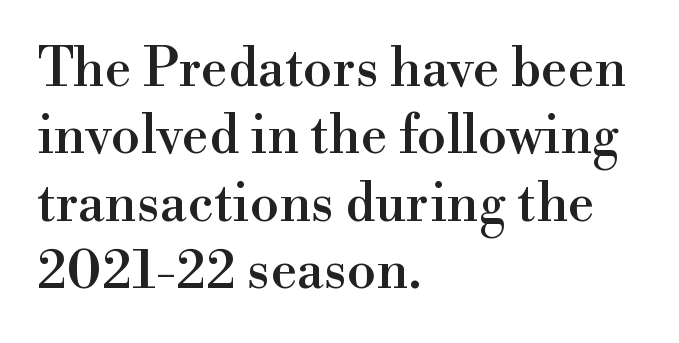
A typesetter would call this proportional, since set widths differ per character. Each new line begins a customary step beneath the previous one. Notice how the stems are strictly vertical — no italics here. Check the space under the baseline: it is left empty. The passage shown has conventional tracking throughout. Examine the stroke ends and you'll spot serifs.
